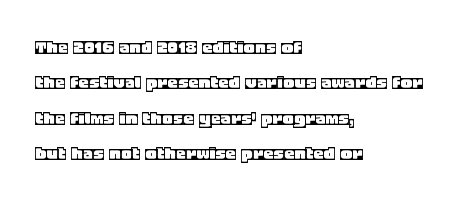
{"italic": "no", "underline": "no", "align": "left", "line_spacing": "normal", "line_spacing_ratio": 1.69, "letter_spacing": "normal", "letter_spacing_em": 0.0, "glyph_px": 21}
